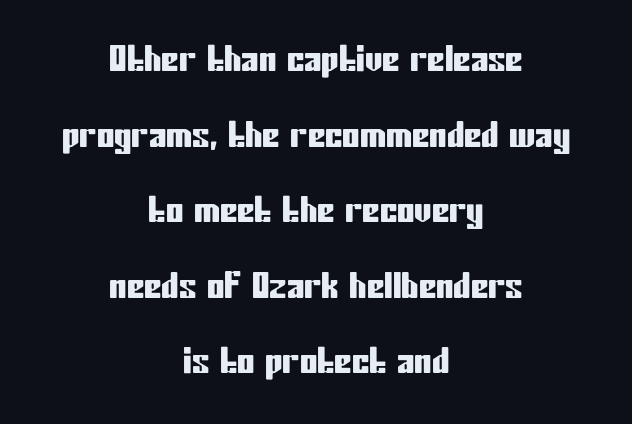
Q: Is the text italic (slanted)? A: No, it is upright.
Q: Is the typeface a serif or a sans-serif typeface? A: Sans-serif.
Q: Is the text underlined? A: No.
Q: How is the paragraph aligned? A: Centered.
Q: Is the spacing between letters normal or unusually wide? A: Normal.
Q: Is the spacing between lines tight, normal or loose? A: Loose.
Q: Width (condensed, normal, or wide)? A: Condensed.
Q: Stroke contrast? A: Low.
Q: x-height? A: Medium.
Q: Monospaced? A: No.
